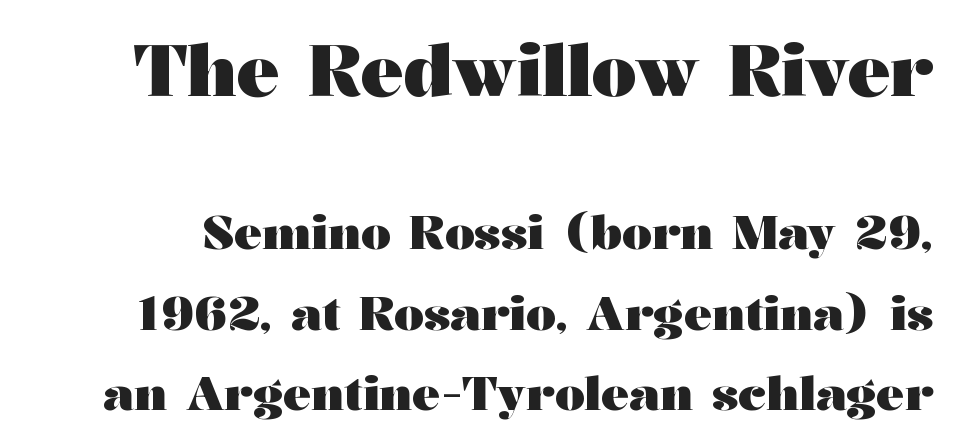
A student would notice the top passage is typeset larger than what follows. I'd describe the lettering as bold — thick and assertive. The typeface chosen for these lines features serifs. Type without underlining. Characters remain perfectly vertical along every line. This rendering leaves character spacing at its baseline value.
